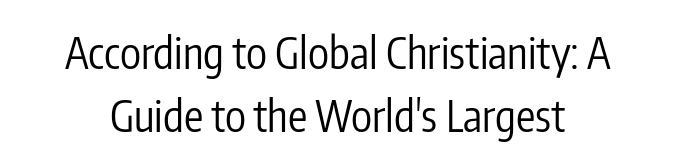
{"serif": "no", "italic": "no", "bold": "no", "weight": "regular", "width": "condensed", "stroke_contrast": "low", "x_height": "medium", "monospaced": "no", "underline": "no", "line_spacing": "normal", "line_spacing_ratio": 1.46, "letter_spacing": "normal", "letter_spacing_em": 0.0, "glyph_px": 43}
